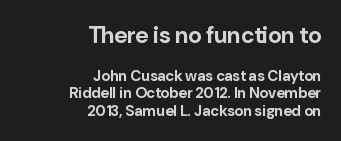
Q: Is the text bold? A: Yes.
Q: Is the text italic (slanted)? A: No, it is upright.
Q: Is the text underlined? A: No.
Q: How is the paragraph aligned? A: Right-aligned.
Q: Is the spacing between letters normal or unusually wide? A: Normal.
Q: Which block of text is set in a larger size, the first (top) or the second (bottom)? A: The first (top) one.
